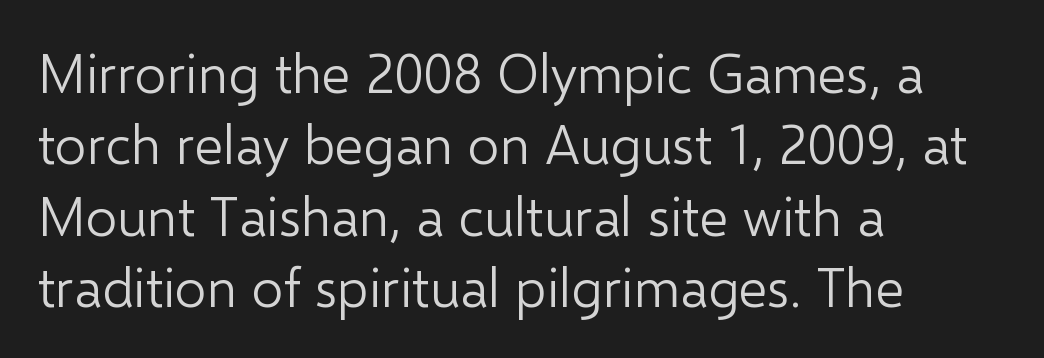
{"serif": "no", "italic": "no", "bold": "no", "weight": "light", "width": "normal", "stroke_contrast": "low", "x_height": "medium", "monospaced": "no", "underline": "no", "align": "left", "line_spacing": "normal", "line_spacing_ratio": 1.3, "letter_spacing": "normal", "letter_spacing_em": 0.0, "glyph_px": 55}
